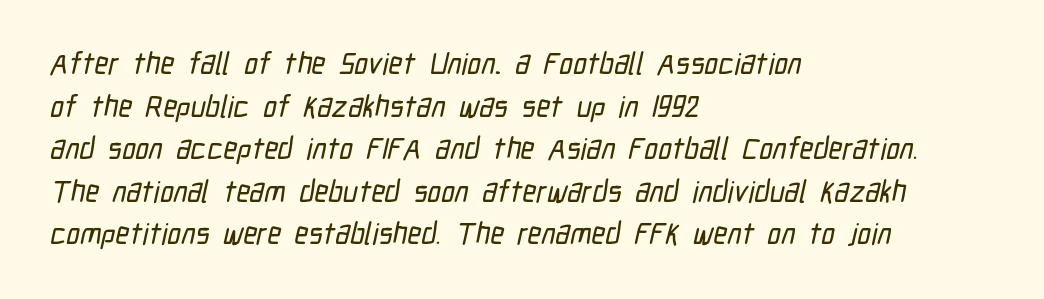
The image shows 30 px condensed sans-serif type; set left-aligned, normal line spacing (1.42x), normal letter spacing, not underlined; low stroke contrast and a medium x-height.
